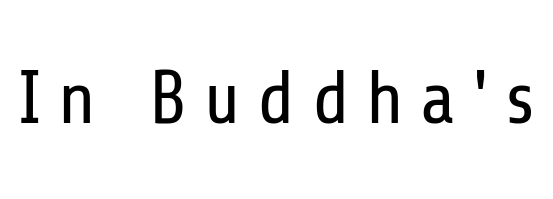
The image shows 74 px regular-weight, condensed sans-serif type, upright; set unusually wide letter spacing (+0.23 em), not underlined; low stroke contrast and a medium x-height.
